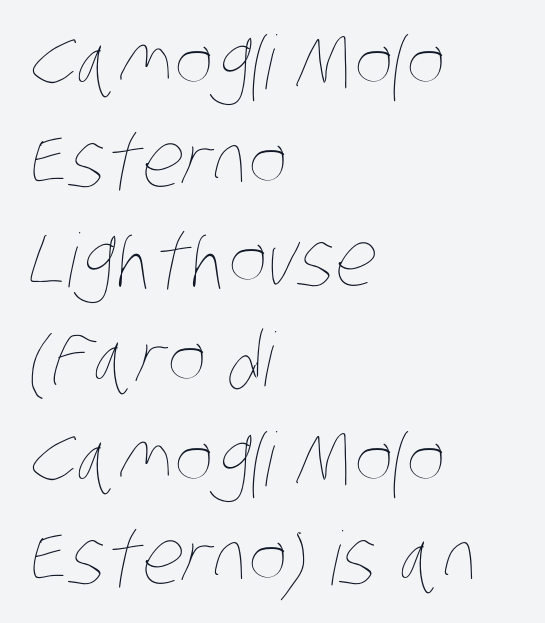
Q: Is the text bold? A: No.
Q: Is the text underlined? A: No.
Q: How is the paragraph aligned? A: Left-aligned.
Q: Is the spacing between letters normal or unusually wide? A: Normal.
Q: Is the spacing between lines tight, normal or loose? A: Normal.
Q: Width (condensed, normal, or wide)? A: Condensed.
Q: Stroke contrast? A: Low.
Q: x-height? A: Large.
Q: Monospaced? A: No.
